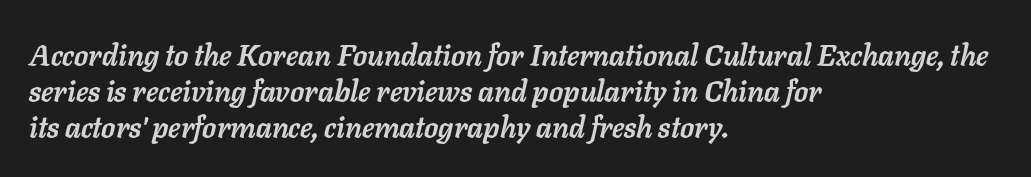
The image shows 29 px semibold type, italic (leaning right); set left-aligned, normal line spacing (1.25x), normal letter spacing, not underlined; low stroke contrast and a medium x-height.
